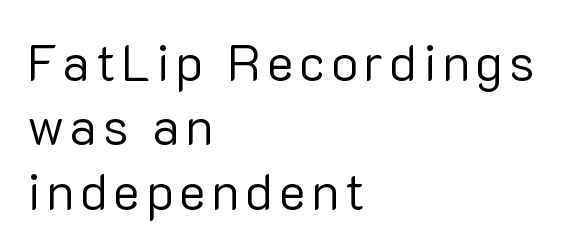
{"serif": "no", "italic": "no", "bold": "no", "weight": "regular", "width": "normal", "stroke_contrast": "low", "x_height": "medium", "monospaced": "no", "underline": "no", "align": "left", "line_spacing": "normal", "line_spacing_ratio": 1.26, "glyph_px": 51}
